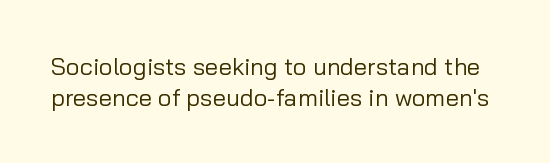
Q: Is the text bold? A: No.
Q: Is the text italic (slanted)? A: No, it is upright.
Q: Is the text underlined? A: No.
Q: Is the spacing between letters normal or unusually wide? A: Normal.
Q: Is the spacing between lines tight, normal or loose? A: Normal.
